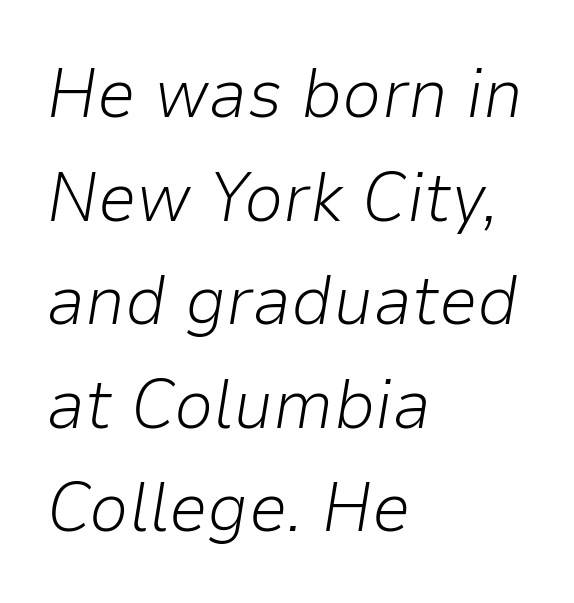
{"italic": "yes", "lean": "right", "slant_degrees": 9, "bold": "no", "weight": "light", "width": "normal", "stroke_contrast": "low", "x_height": "medium", "monospaced": "no", "underline": "no", "align": "left", "line_spacing": "normal", "line_spacing_ratio": 1.48, "letter_spacing": "normal", "letter_spacing_em": 0.0, "glyph_px": 70}
